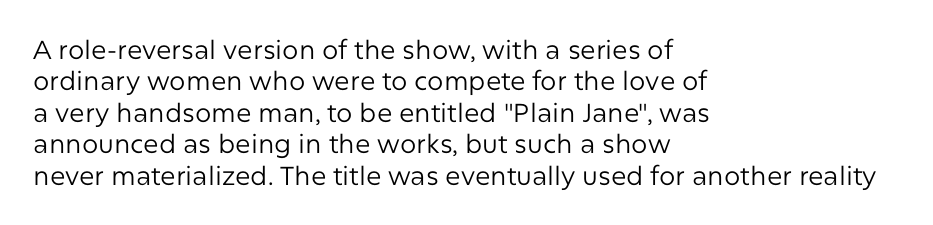
The image shows 26 px text type, upright; set left-aligned, line spacing 1.21x, normal letter spacing, not underlined.
